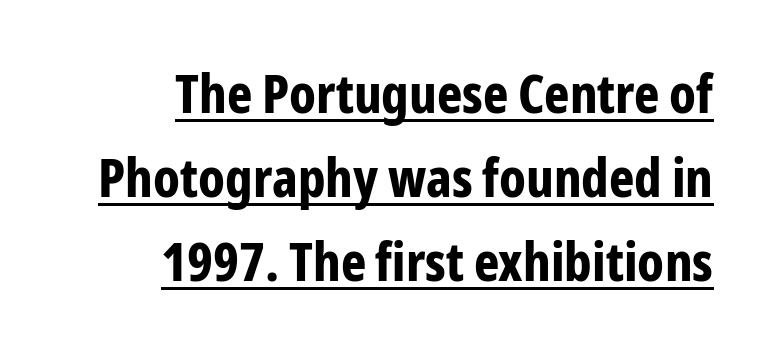
The lines in this sample share a right terminus and differ only in where they begin. These lines were composed using upright roman letters. Students, this is bold: see how much ink each stroke carries. This sample has the flowing, uneven cadence of proportional lettering.
